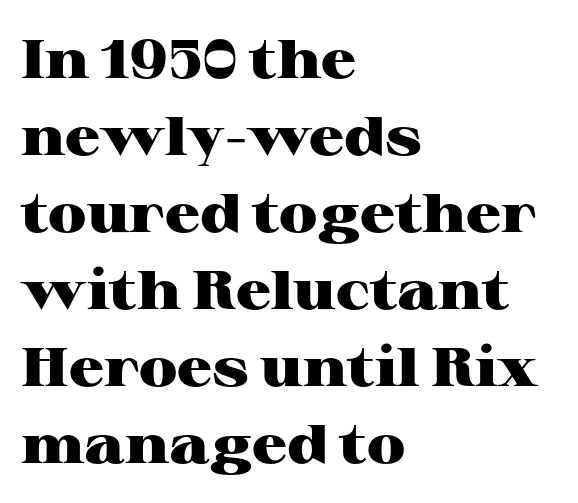
Horizontal alignment here is leftward, the default for most running prose. To sum up the face: it has serifs. The rendering uses a bold face; every stroke is thick and dark. Has an underline been added? It has not. Caption: standard tracking, unaltered. This sample has the flowing, uneven cadence of proportional lettering.
